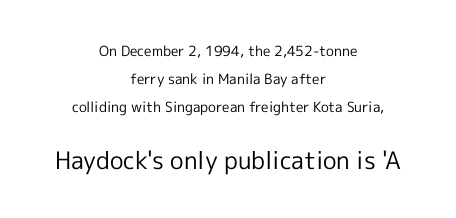
The image shows 24 px text type, upright; set centered, loose line spacing (2.0x), normal letter spacing, not underlined; the second (bottom) block is 1.71x larger.
